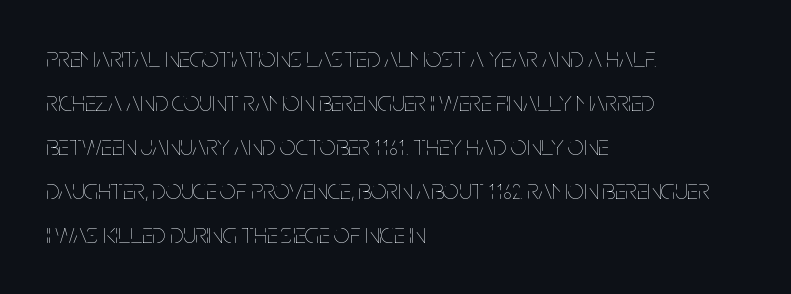
This sample uses plain, unmodified letter spacing. Alignment: flush left. The gap between lines stays unmarked. Letters have the restrained weight of plain body copy at most.
